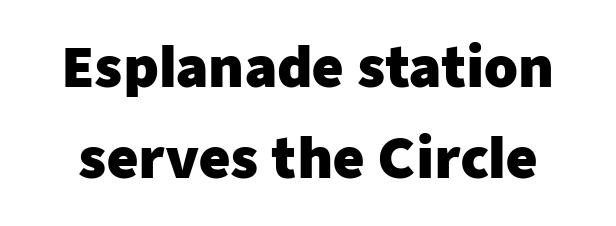
{"serif": "no", "italic": "no", "bold": "yes", "weight": "heavy", "width": "normal", "stroke_contrast": "low", "x_height": "medium", "monospaced": "no", "underline": "no", "line_spacing": "normal", "line_spacing_ratio": 1.68, "letter_spacing": "normal", "letter_spacing_em": 0.0, "glyph_px": 54}
